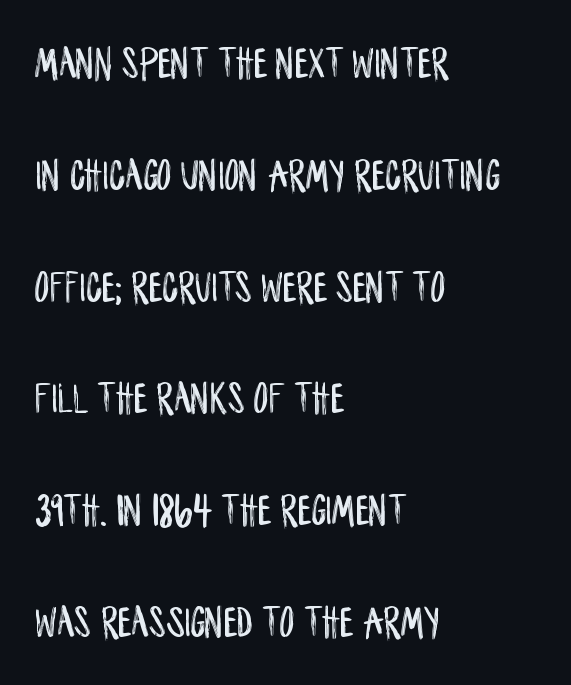
The image shows 46 px condensed sans-serif type, upright; set left-aligned, loose line spacing (2.43x), normal letter spacing, not underlined; low stroke contrast and a large x-height.
